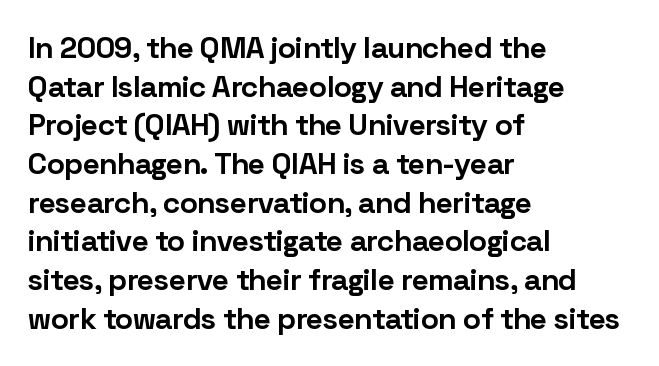
The rows are spaced the way most documents space them. Character widths vary here, with narrow letters taking less room than wide ones. Italic: no, the glyphs are upright roman. The passage shown has conventional tracking throughout.
